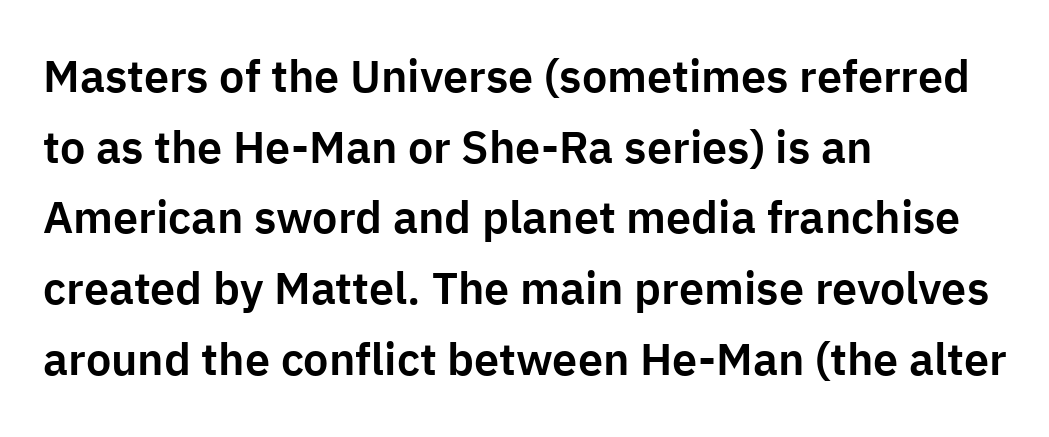
{"serif": "no", "italic": "no", "width": "normal", "stroke_contrast": "low", "x_height": "medium", "monospaced": "no", "underline": "no", "align": "left", "line_spacing": "normal", "line_spacing_ratio": 1.57, "letter_spacing": "normal", "letter_spacing_em": 0.0, "glyph_px": 45}
